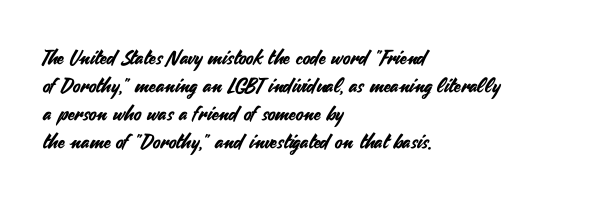
Q: Is the text italic (slanted)? A: Yes.
Q: Is the text underlined? A: No.
Q: How is the paragraph aligned? A: Left-aligned.
Q: Is the spacing between letters normal or unusually wide? A: Normal.
Q: Is the spacing between lines tight, normal or loose? A: Normal.
